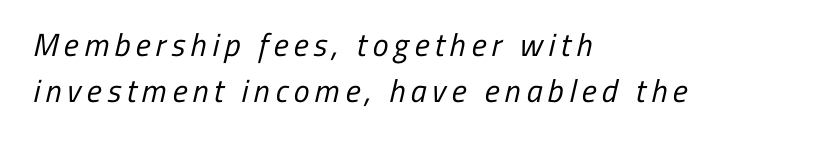
{"serif": "no", "bold": "no", "weight": "regular", "width": "condensed", "stroke_contrast": "low", "x_height": "medium", "monospaced": "no", "underline": "no", "align": "left", "line_spacing": "normal", "line_spacing_ratio": 1.45, "glyph_px": 32}
